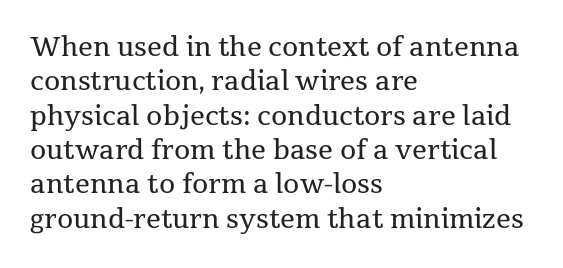
{"italic": "no", "bold": "no", "underline": "no", "align": "left", "line_spacing": "normal", "line_spacing_ratio": 1.32, "letter_spacing": "normal", "letter_spacing_em": 0.0, "glyph_px": 26}
